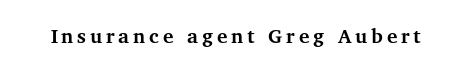
Q: Is the text bold? A: Yes.
Q: Is the text italic (slanted)? A: No, it is upright.
Q: Is the text underlined? A: No.
